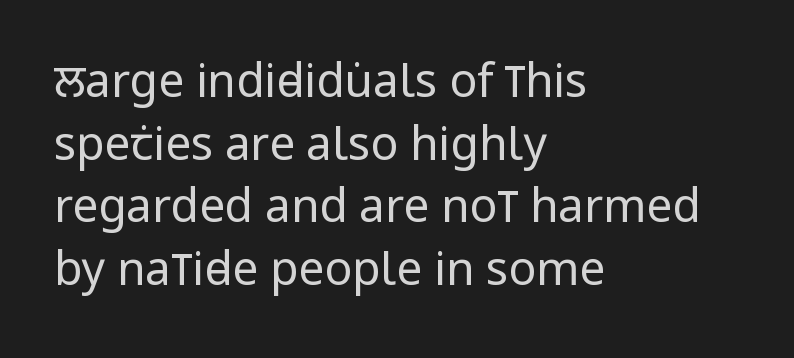
Q: Is the text bold? A: No.
Q: Is the text italic (slanted)? A: No, it is upright.
Q: Is the typeface a serif or a sans-serif typeface? A: Sans-serif.
Q: Is the text underlined? A: No.
Q: How is the paragraph aligned? A: Left-aligned.
Q: Is the spacing between letters normal or unusually wide? A: Normal.
Q: Is the spacing between lines tight, normal or loose? A: Normal.
Q: Width (condensed, normal, or wide)? A: Condensed.
Q: Stroke contrast? A: Low.
Q: x-height? A: Large.
Q: Monospaced? A: No.
